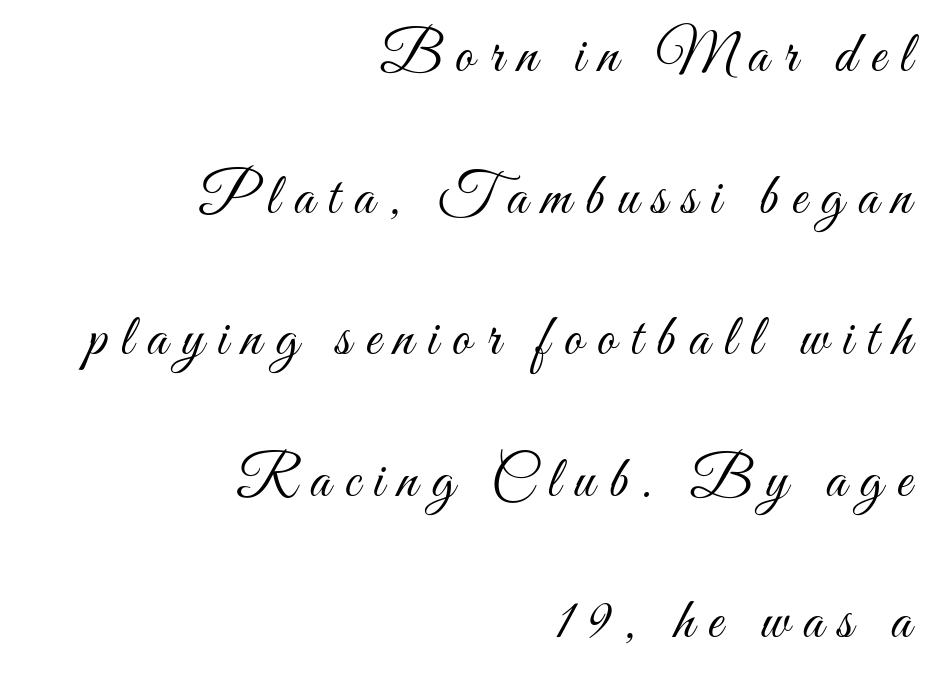
The image shows 58 px light, condensed type; set right-aligned, loose line spacing (2.44x), unusually wide letter spacing (+0.24 em), not underlined; medium stroke contrast and a small x-height.
